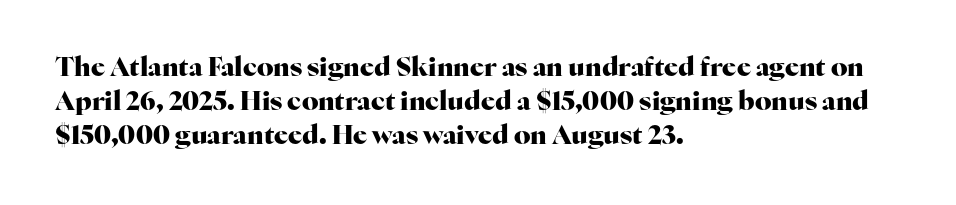
{"italic": "no", "bold": "yes", "underline": "no", "align": "left", "line_spacing": "normal", "line_spacing_ratio": 1.3, "letter_spacing": "normal", "letter_spacing_em": 0.0, "glyph_px": 26}
